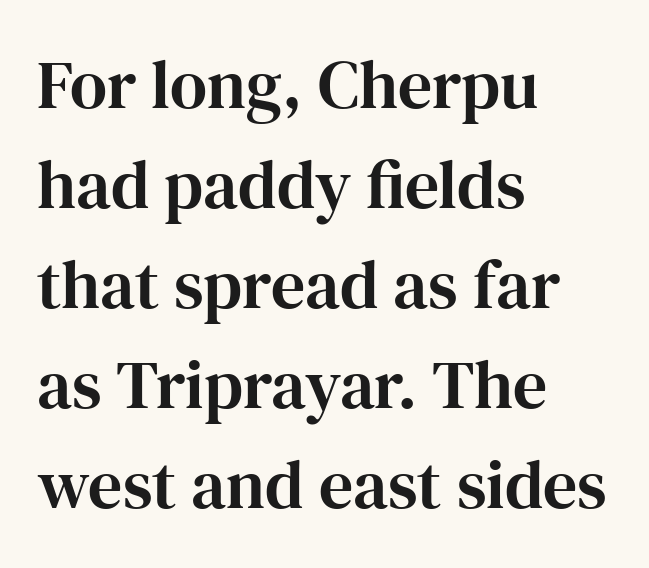
{"serif": "yes", "italic": "no", "width": "normal", "stroke_contrast": "high", "x_height": "medium", "monospaced": "no", "underline": "no", "align": "left", "line_spacing": "normal", "line_spacing_ratio": 1.47, "letter_spacing": "normal", "letter_spacing_em": 0.0, "glyph_px": 68}
